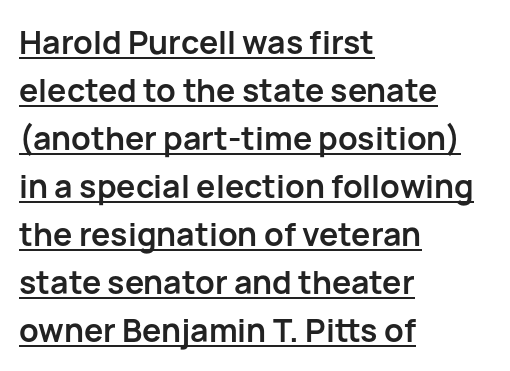
Q: Is the text bold? A: Yes.
Q: Is the text italic (slanted)? A: No, it is upright.
Q: Is the typeface a serif or a sans-serif typeface? A: Sans-serif.
Q: Is the text underlined? A: Yes.
Q: How is the paragraph aligned? A: Left-aligned.
Q: Is the spacing between letters normal or unusually wide? A: Normal.
Q: Is the spacing between lines tight, normal or loose? A: Normal.
Q: Width (condensed, normal, or wide)? A: Normal.
Q: Stroke contrast? A: Low.
Q: x-height? A: Medium.
Q: Monospaced? A: No.
